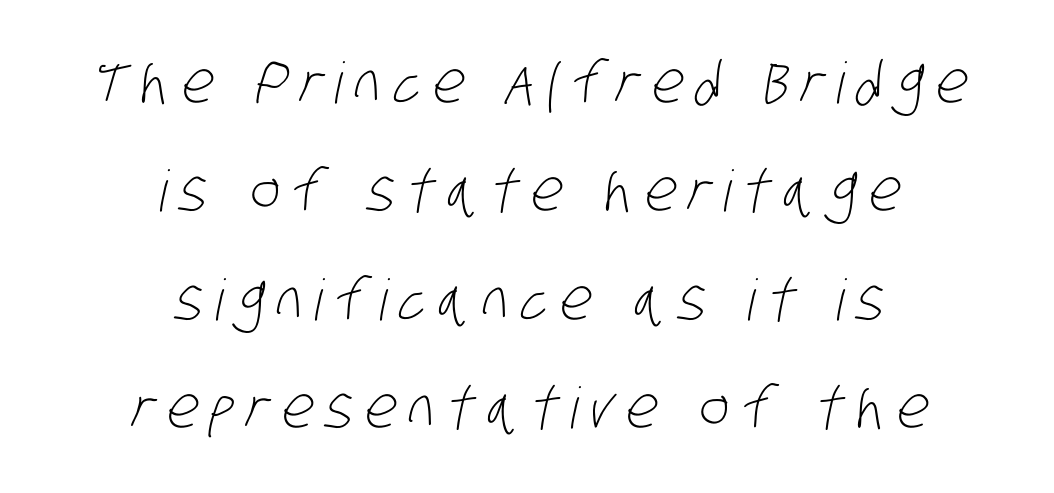
The image shows 57 px light, condensed sans-serif type; set centered, loose line spacing (1.9x), unusually wide letter spacing (+0.21 em), not underlined; low stroke contrast and a large x-height.
